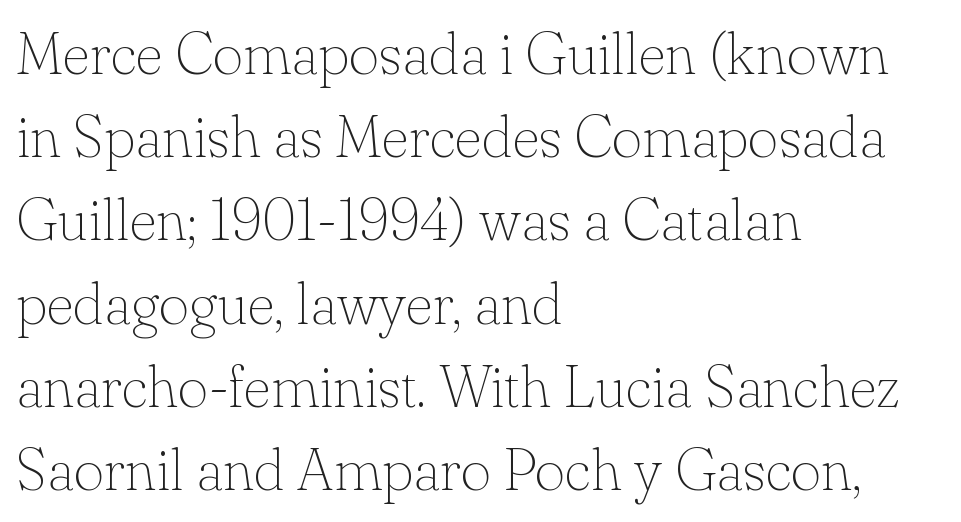
The image shows 59 px thin serif type, upright; set left-aligned, normal line spacing (1.41x), normal letter spacing, not underlined; low stroke contrast and a small x-height.
